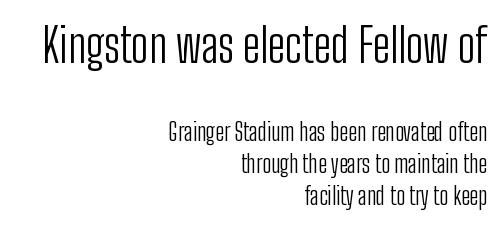
The image shows 47 px light, condensed sans-serif type, upright; set right-aligned, normal line spacing (1.34x), normal letter spacing, not underlined; the first (top) block is 1.96x larger; low stroke contrast and a medium x-height.
